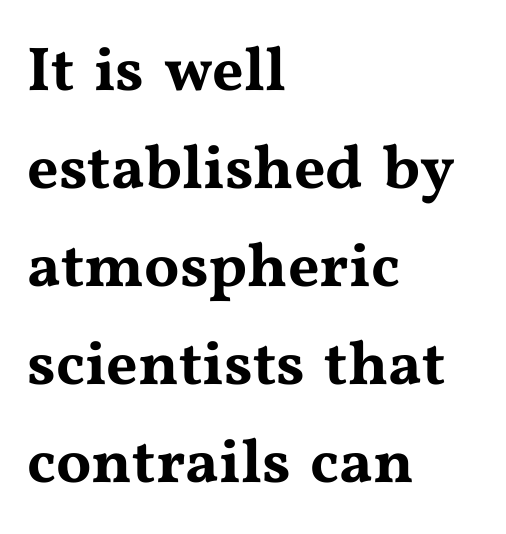
{"serif": "yes", "italic": "no", "width": "wide", "stroke_contrast": "medium", "x_height": "medium", "monospaced": "no", "underline": "no", "align": "left", "line_spacing": "normal", "line_spacing_ratio": 1.58, "letter_spacing": "normal", "letter_spacing_em": 0.0, "glyph_px": 62}
